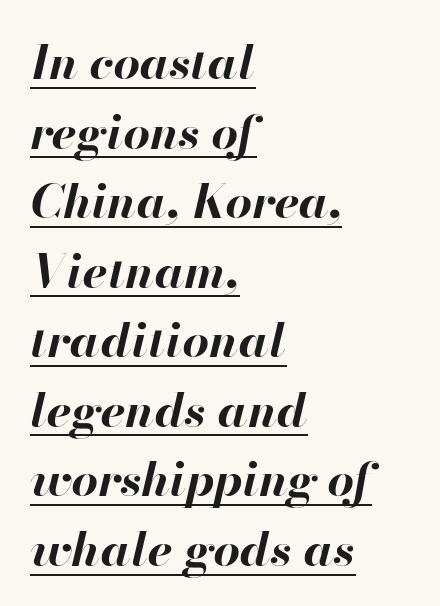
Q: Is the text bold? A: Yes.
Q: Is the text italic (slanted)? A: Yes, it leans right by about 13 degrees.
Q: Is the text underlined? A: Yes.
Q: How is the paragraph aligned? A: Left-aligned.
Q: Is the spacing between letters normal or unusually wide? A: Normal.
Q: Is the spacing between lines tight, normal or loose? A: Normal.
Q: Width (condensed, normal, or wide)? A: Normal.
Q: Stroke contrast? A: High.
Q: x-height? A: Small.
Q: Monospaced? A: No.
